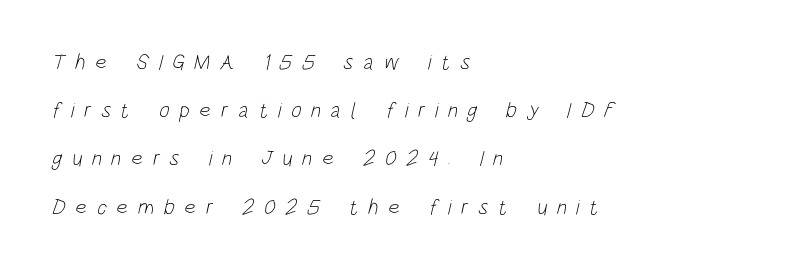
Descenders are the only things crossing below the line. How are the letters spaced? Widely, with obvious added tracking. Summary of vertical rhythm: relaxed, with wide interline spacing. The letters look calm and open, with moderate or lighter stems. Reading down the block, your eye returns to a fixed left position each line.
